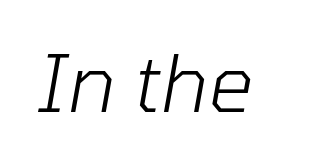
{"italic": "yes", "lean": "right", "slant_degrees": 10, "bold": "no", "weight": "light", "width": "normal", "stroke_contrast": "low", "x_height": "medium", "monospaced": "no", "underline": "no", "letter_spacing": "normal", "letter_spacing_em": 0.0, "glyph_px": 79}
